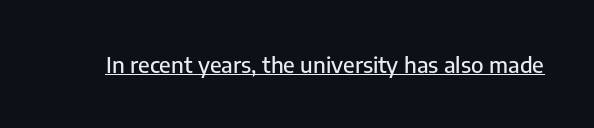
The image shows 22 px text type, upright; set normal letter spacing, underlined.
